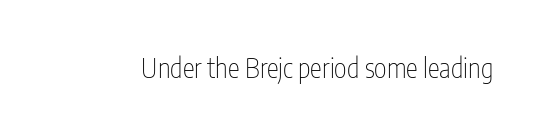
Q: Is the text bold? A: No.
Q: Is the text italic (slanted)? A: No, it is upright.
Q: Is the text underlined? A: No.
Q: Is the spacing between letters normal or unusually wide? A: Normal.
